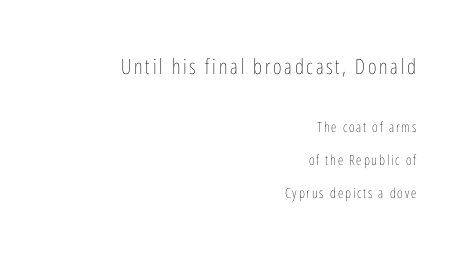
The image shows 21 px text type, upright; set right-aligned, loose line spacing (2.35x), not underlined; the first (top) block is 1.5x larger.
